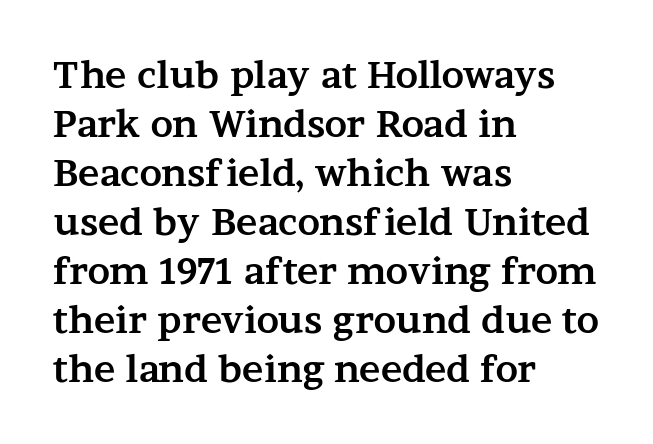
{"serif": "yes", "italic": "no", "bold": "yes", "weight": "bold", "width": "wide", "stroke_contrast": "medium", "x_height": "medium", "monospaced": "no", "underline": "no", "align": "left", "line_spacing": "normal", "line_spacing_ratio": 1.36, "letter_spacing": "normal", "letter_spacing_em": 0.0, "glyph_px": 36}
